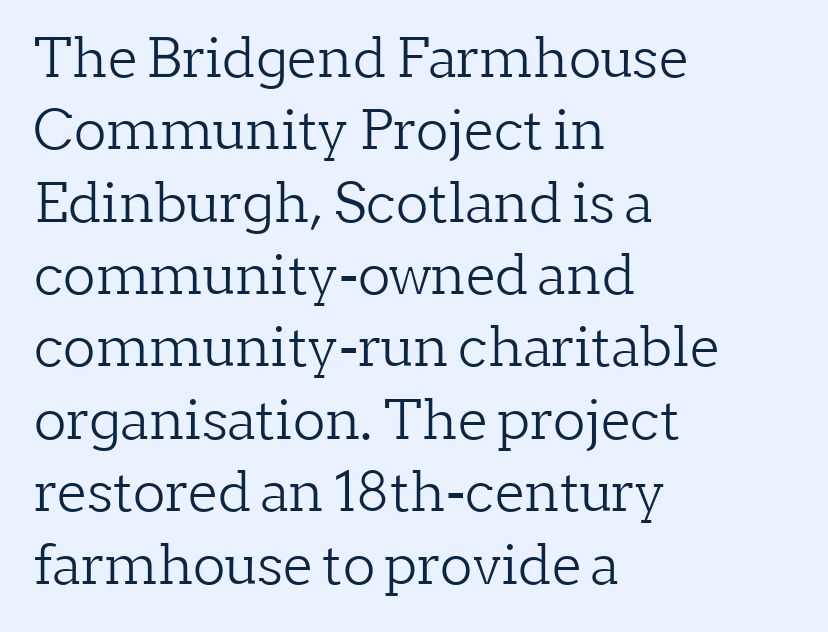
{"serif": "yes", "italic": "no", "bold": "no", "weight": "light", "width": "normal", "stroke_contrast": "low", "x_height": "medium", "monospaced": "no", "underline": "no", "align": "left", "line_spacing": "normal", "line_spacing_ratio": 1.34, "letter_spacing": "normal", "letter_spacing_em": 0.0, "glyph_px": 54}
